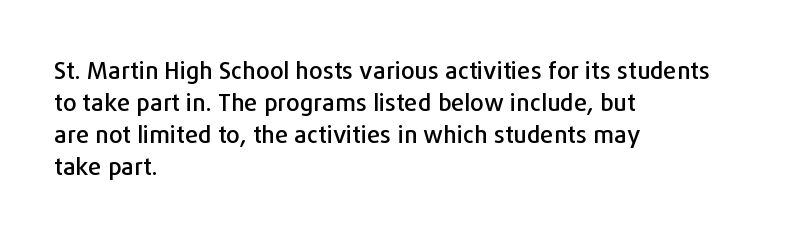
{"italic": "no", "underline": "no", "align": "left", "line_spacing": "normal", "line_spacing_ratio": 1.33, "letter_spacing": "normal", "letter_spacing_em": 0.0, "glyph_px": 24}
